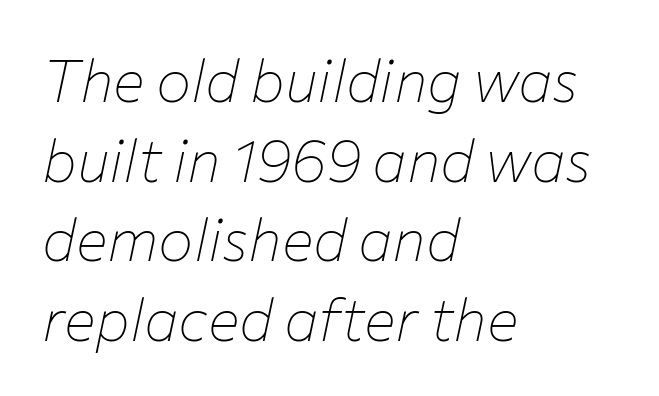
Q: Is the text bold? A: No.
Q: Is the text italic (slanted)? A: Yes, it leans right by about 12 degrees.
Q: Is the text underlined? A: No.
Q: How is the paragraph aligned? A: Left-aligned.
Q: Is the spacing between letters normal or unusually wide? A: Normal.
Q: Is the spacing between lines tight, normal or loose? A: Normal.
Q: Width (condensed, normal, or wide)? A: Normal.
Q: Stroke contrast? A: Low.
Q: x-height? A: Medium.
Q: Monospaced? A: No.
